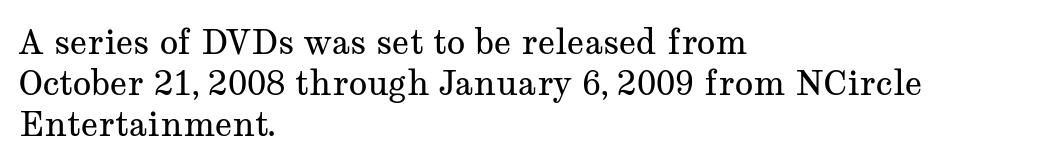
The image shows 34 px regular-weight, wide serif type, upright; set left-aligned, line spacing 1.21x, normal letter spacing, not underlined; medium stroke contrast and a medium x-height.
